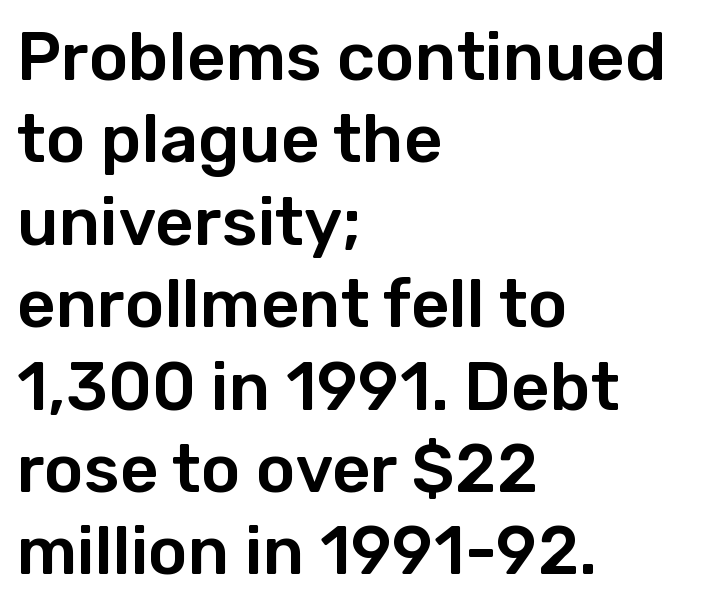
The image shows 67 px sans-serif type, upright; set left-aligned, line spacing 1.23x, normal letter spacing, not underlined; low stroke contrast and a medium x-height.
